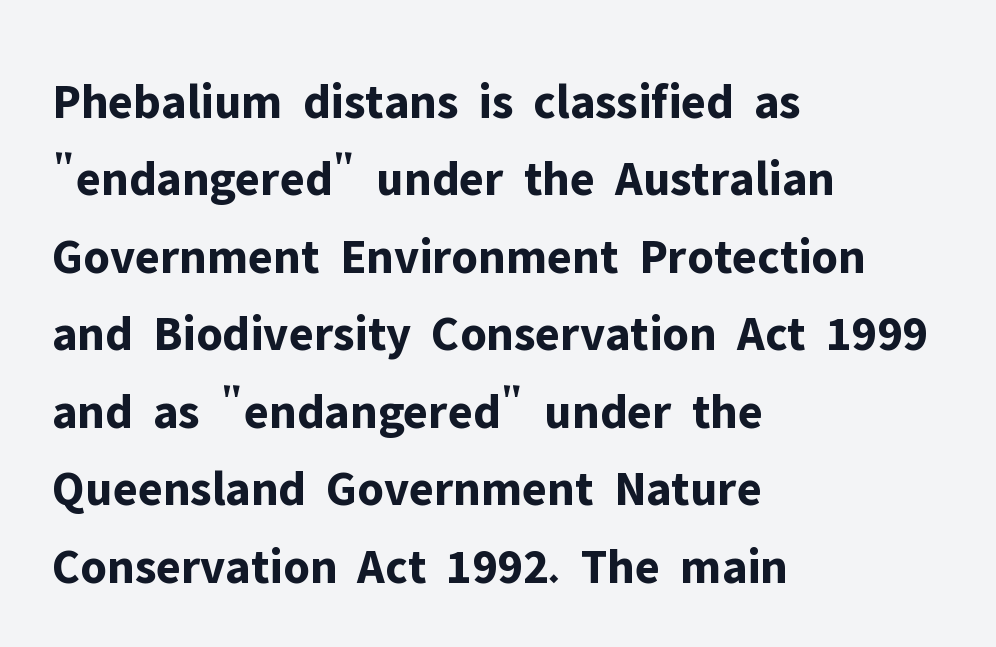
Q: Is the text bold? A: Yes.
Q: Is the text italic (slanted)? A: No, it is upright.
Q: Is the typeface a serif or a sans-serif typeface? A: Sans-serif.
Q: Is the text underlined? A: No.
Q: How is the paragraph aligned? A: Left-aligned.
Q: Is the spacing between letters normal or unusually wide? A: Normal.
Q: Is the spacing between lines tight, normal or loose? A: Normal.
Q: Width (condensed, normal, or wide)? A: Normal.
Q: Stroke contrast? A: Low.
Q: x-height? A: Medium.
Q: Monospaced? A: No.
